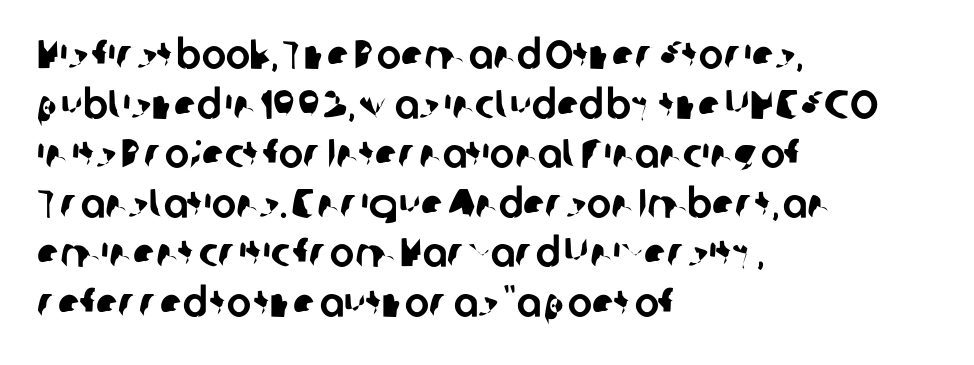
{"serif": "no", "width": "normal", "stroke_contrast": "low", "x_height": "medium", "monospaced": "no", "underline": "no", "align": "left", "line_spacing_ratio": 1.21, "letter_spacing": "normal", "letter_spacing_em": 0.0, "glyph_px": 41}
